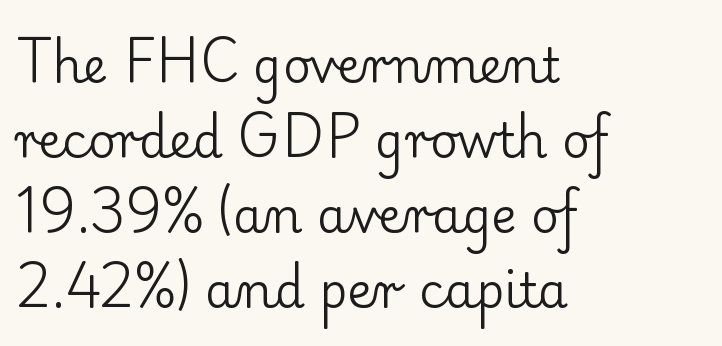
The image shows 48 px regular-weight serif type, upright; set left-aligned, normal line spacing (1.56x), normal letter spacing, not underlined; low stroke contrast and a small x-height.
